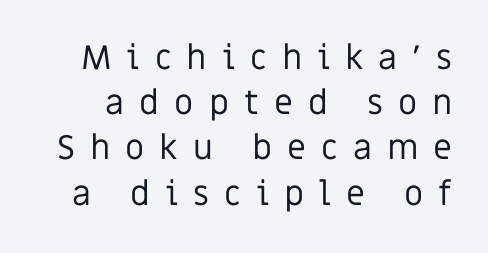
Q: Is the text bold? A: No.
Q: Is the text italic (slanted)? A: No, it is upright.
Q: Is the typeface a serif or a sans-serif typeface? A: Sans-serif.
Q: Is the text underlined? A: No.
Q: Is the spacing between letters normal or unusually wide? A: Unusually wide.
Q: Is the spacing between lines tight, normal or loose? A: Normal.
Q: Width (condensed, normal, or wide)? A: Normal.
Q: Stroke contrast? A: Low.
Q: x-height? A: Large.
Q: Monospaced? A: No.
